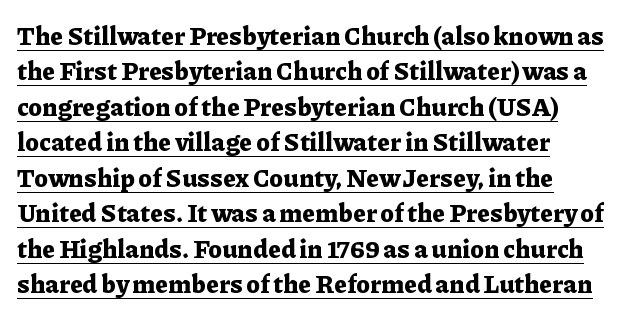
The image shows 25 px bold type, upright; set left-aligned, normal line spacing (1.42x), normal letter spacing, underlined.
